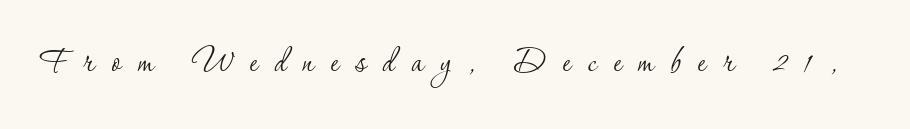
The image shows 40 px thin serif type; set unusually wide letter spacing (+0.42 em), not underlined; low stroke contrast and a small x-height.
